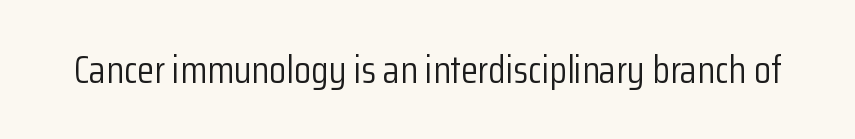
In terms of posture, this sample is upright. The tracking reads as untouched default to a designer's eye. This rendering features lettering with no underline. The passage shown is typed in a proportional face where columns would drift. This is not heavy type; no bold has been used.
